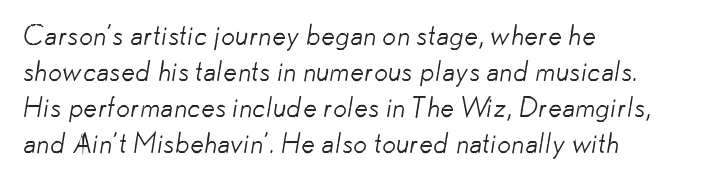
{"serif": "no", "bold": "no", "weight": "light", "width": "normal", "stroke_contrast": "low", "x_height": "small", "monospaced": "no", "underline": "no", "align": "left", "line_spacing": "normal", "line_spacing_ratio": 1.28, "letter_spacing": "normal", "letter_spacing_em": 0.0, "glyph_px": 28}
